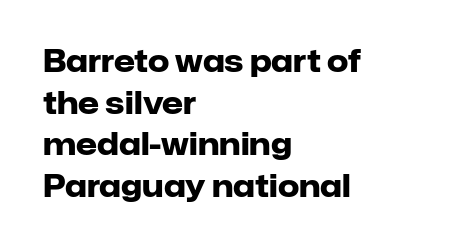
{"serif": "no", "italic": "no", "bold": "yes", "weight": "heavy", "width": "normal", "stroke_contrast": "low", "x_height": "medium", "monospaced": "no", "underline": "no", "align": "left", "line_spacing": "normal", "line_spacing_ratio": 1.39, "letter_spacing": "normal", "letter_spacing_em": 0.0, "glyph_px": 30}
